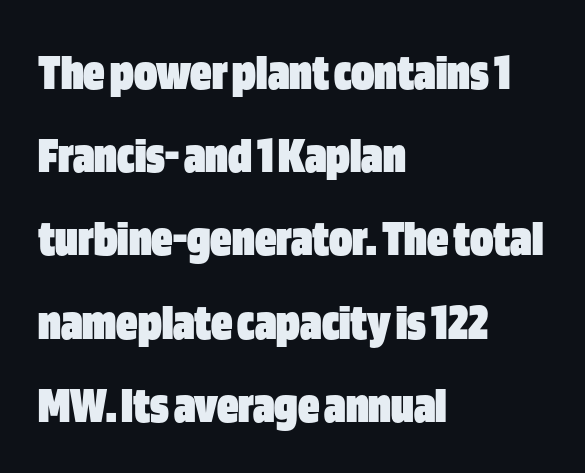
{"serif": "no", "italic": "no", "bold": "yes", "weight": "heavy", "width": "condensed", "stroke_contrast": "low", "x_height": "large", "monospaced": "no", "underline": "no", "align": "left", "line_spacing": "normal", "line_spacing_ratio": 1.57, "letter_spacing": "normal", "letter_spacing_em": 0.0, "glyph_px": 53}
